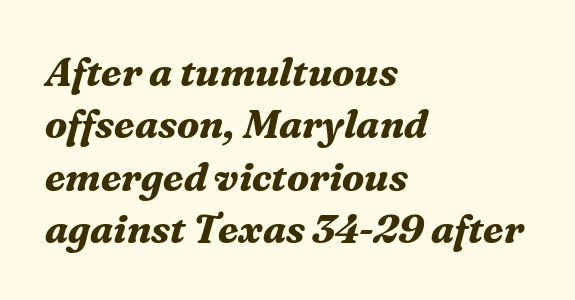
Q: Is the text bold? A: Yes.
Q: Is the text italic (slanted)? A: Yes, it leans right by about 16 degrees.
Q: Is the typeface a serif or a sans-serif typeface? A: Serif.
Q: Is the text underlined? A: No.
Q: How is the paragraph aligned? A: Left-aligned.
Q: Is the spacing between letters normal or unusually wide? A: Normal.
Q: Is the spacing between lines tight, normal or loose? A: Normal.
Q: Width (condensed, normal, or wide)? A: Normal.
Q: Stroke contrast? A: Medium.
Q: x-height? A: Medium.
Q: Monospaced? A: No.
